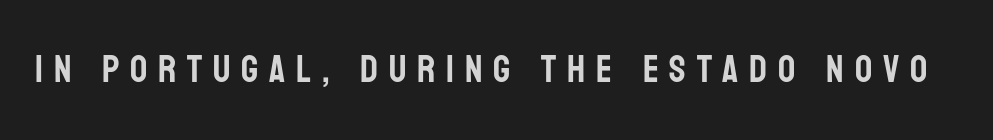
The image shows 38 px condensed sans-serif type, upright; set unusually wide letter spacing (+0.28 em), not underlined; low stroke contrast and a large x-height.
